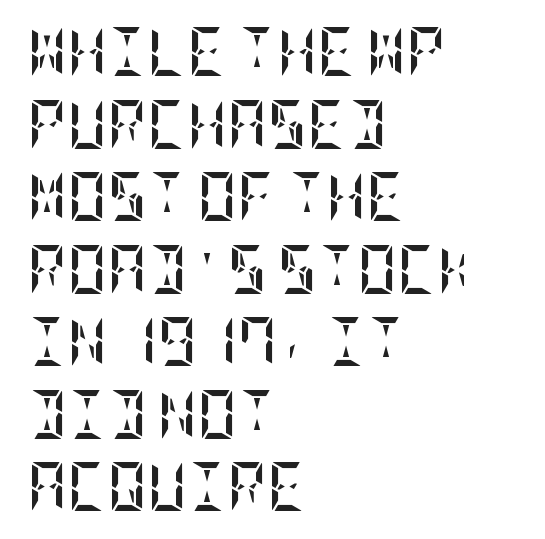
The lines in this sample share a left origin and differ only in where they stop. Normally led — the rows are evenly, conventionally spaced. Honestly, the letter spacing is just normal — you wouldn't notice it. Any mark beneath the type? The region is blank.
